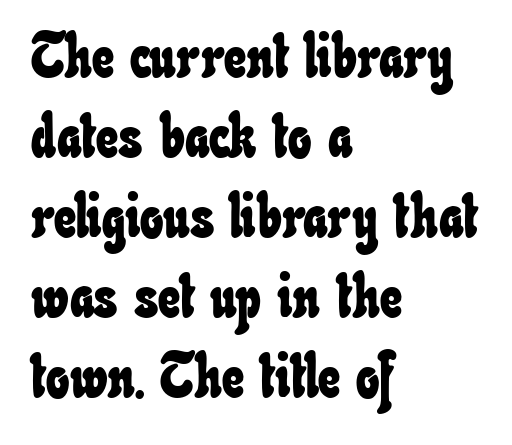
{"width": "condensed", "stroke_contrast": "low", "x_height": "small", "monospaced": "no", "underline": "no", "align": "left", "line_spacing": "normal", "line_spacing_ratio": 1.29, "letter_spacing": "normal", "letter_spacing_em": 0.0, "glyph_px": 62}
